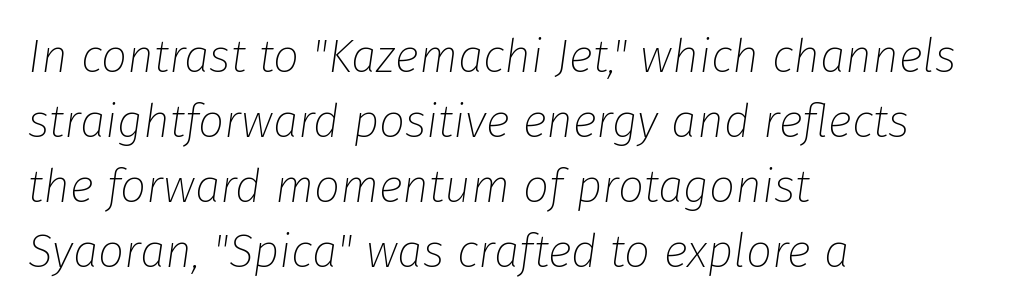
Q: Is the text bold? A: No.
Q: Is the text italic (slanted)? A: Yes, it leans right by about 8 degrees.
Q: Is the text underlined? A: No.
Q: How is the paragraph aligned? A: Left-aligned.
Q: Is the spacing between letters normal or unusually wide? A: Normal.
Q: Is the spacing between lines tight, normal or loose? A: Normal.
Q: Width (condensed, normal, or wide)? A: Normal.
Q: Stroke contrast? A: Low.
Q: x-height? A: Medium.
Q: Monospaced? A: No.
